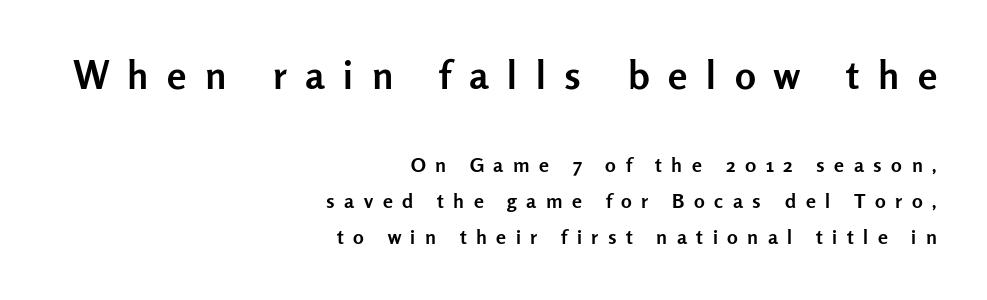
Does extra space separate the letters? Yes, quite a lot of it. Lines of text with bare space underneath. Posture: upright roman. The rag falls on the left side of this text block. These lines are rendered in a variable-pitch font.
